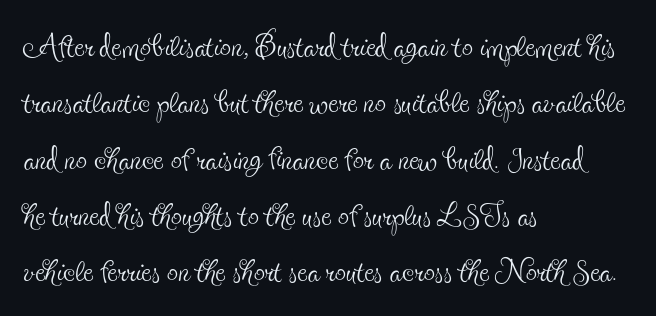
The image shows 44 px thin, condensed serif type; set left-aligned, normal line spacing (1.28x), normal letter spacing, not underlined; a small x-height.
